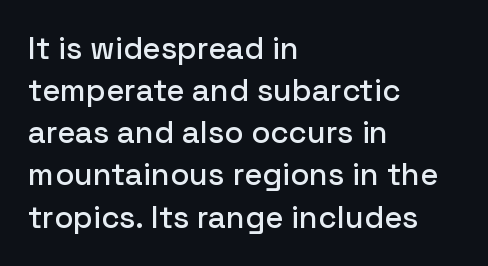
Tracking value appears to be zero — textbook default spacing. Honestly, there is no underline to notice here at all. Do the characters align in a grid? No, the font is proportional. All the whitespace from short lines collects on the right.
